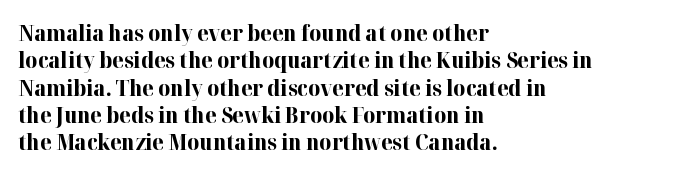
{"italic": "no", "bold": "yes", "underline": "no", "align": "left", "line_spacing": "normal", "line_spacing_ratio": 1.3, "letter_spacing": "normal", "letter_spacing_em": 0.0, "glyph_px": 21}
